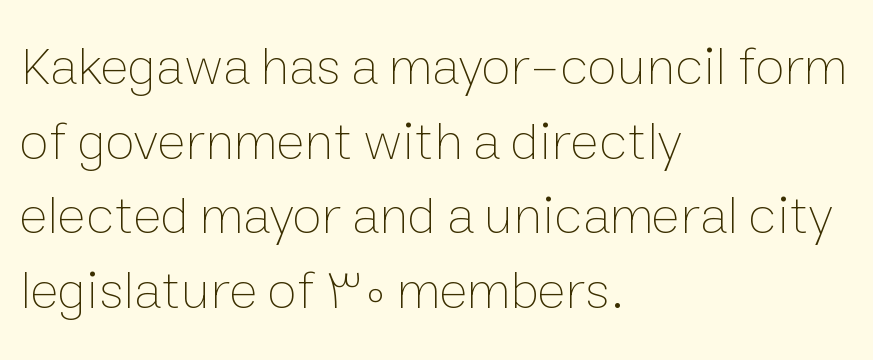
Descenders hang freely into open space. Nobody touched the tracking dial on this one. The letters stand upright; this is a roman face. Each letter keeps its own natural width here, so spacing adapts to shape. All the whitespace from short lines collects on the right. Nothing heavy about these letters — not bold at all.
